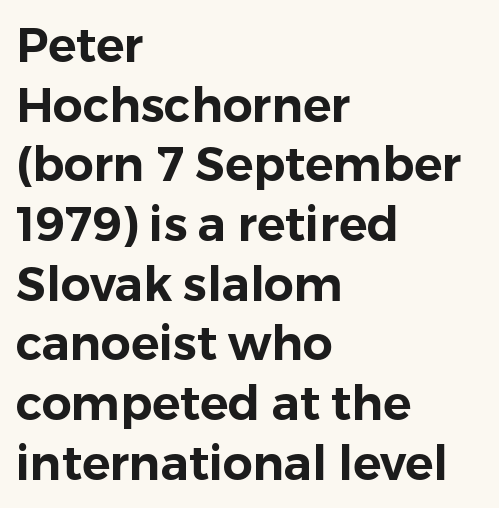
The image shows 47 px sans-serif type, upright; set left-aligned, normal line spacing (1.27x), normal letter spacing, not underlined; low stroke contrast and a medium x-height.
